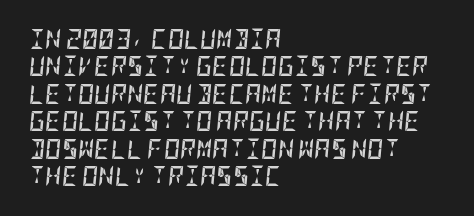
The rendering anchors every line to the left-hand side. If you measured baseline to baseline, you'd find a middling distance. Does the lettering tilt? It does — this is italic. Chunky letters — that's bold for sure. Anything drawn beneath the words? Only blank space. Characters follow at the spacing the type designer built in.
